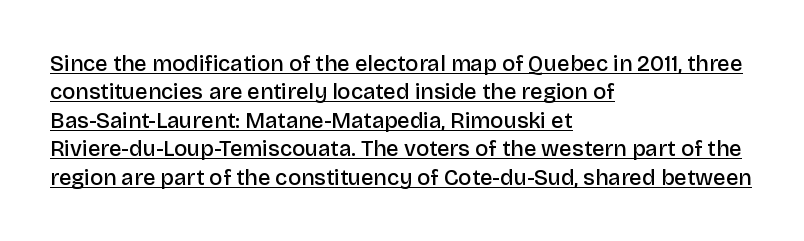
The text block is weighted toward the left margin, trailing off unevenly rightward. No extra tracking has been applied to these lines. You can tell it's not italic because the verticals are truly vertical. These lines carry some extra weight — a demibold, not a full bold.
